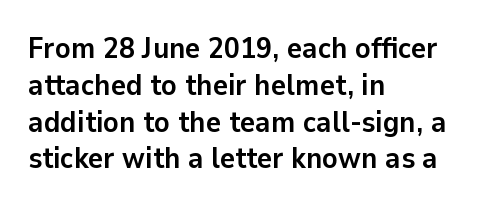
Q: Is the text bold? A: Yes.
Q: Is the text italic (slanted)? A: No, it is upright.
Q: Is the typeface a serif or a sans-serif typeface? A: Sans-serif.
Q: Is the text underlined? A: No.
Q: How is the paragraph aligned? A: Left-aligned.
Q: Is the spacing between letters normal or unusually wide? A: Normal.
Q: Is the spacing between lines tight, normal or loose? A: Normal.
Q: Width (condensed, normal, or wide)? A: Normal.
Q: Stroke contrast? A: Low.
Q: x-height? A: Medium.
Q: Monospaced? A: No.
